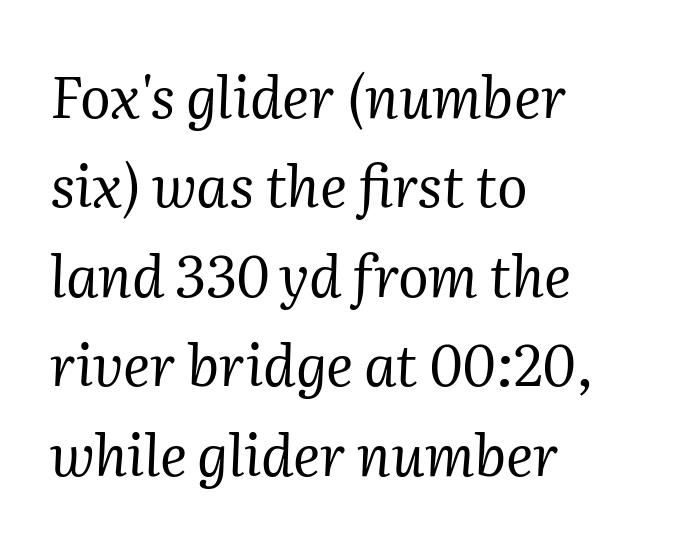
The image shows 57 px regular-weight serif type, italic (leaning right); set left-aligned, normal line spacing (1.57x), normal letter spacing, not underlined; medium stroke contrast and a medium x-height.
